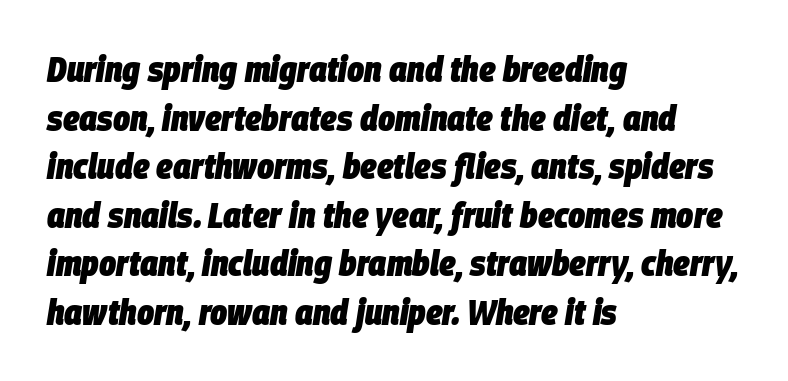
The image shows 36 px heavy, condensed type, italic (leaning right); set left-aligned, normal line spacing (1.35x), normal letter spacing, not underlined; low stroke contrast and a large x-height.
